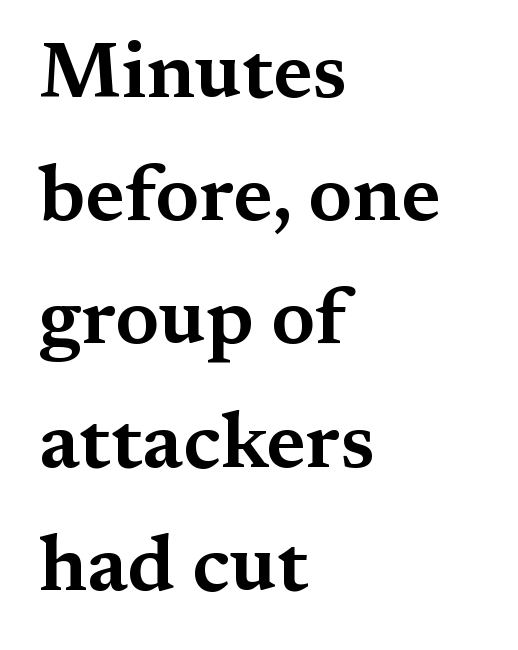
Q: Is the text italic (slanted)? A: No, it is upright.
Q: Is the typeface a serif or a sans-serif typeface? A: Serif.
Q: Is the text underlined? A: No.
Q: How is the paragraph aligned? A: Left-aligned.
Q: Is the spacing between letters normal or unusually wide? A: Normal.
Q: Is the spacing between lines tight, normal or loose? A: Normal.
Q: Width (condensed, normal, or wide)? A: Wide.
Q: Stroke contrast? A: Medium.
Q: x-height? A: Medium.
Q: Monospaced? A: No.
